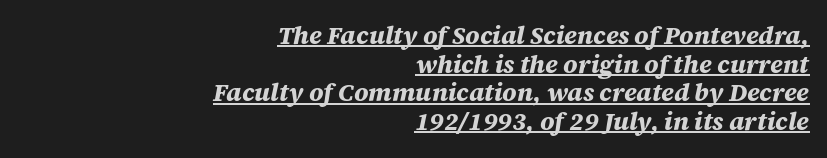
{"italic": "yes", "lean": "right", "slant_degrees": 12, "bold": "yes", "underline": "yes", "align": "right", "line_spacing": "tight", "line_spacing_ratio": 1.15, "letter_spacing": "normal", "letter_spacing_em": 0.0, "glyph_px": 25}
